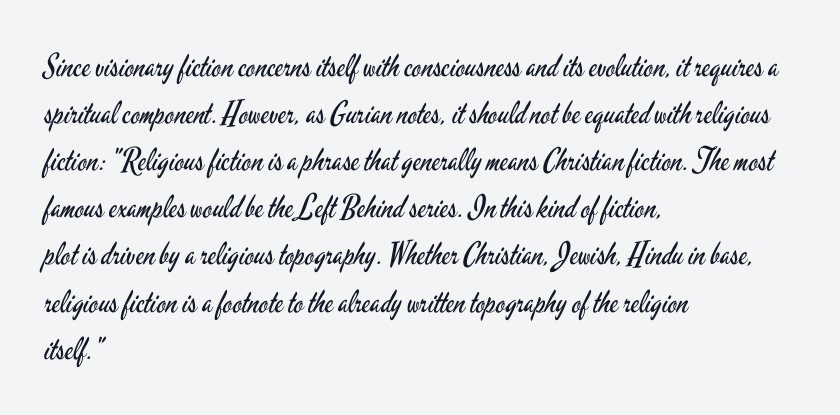
The rendering uses natural spacing where letterforms have individual widths. The typesetting does not lean heavy: it is not bold. The rendering anchors every line to the left-hand side.
